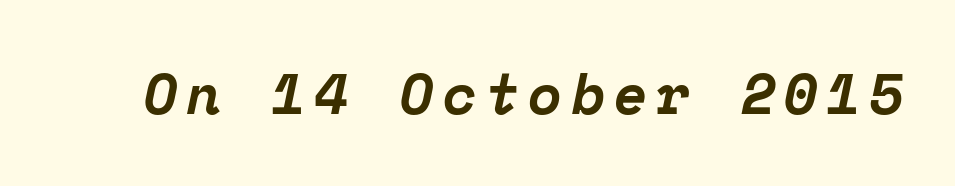
This rendering employs a face with finishing strokes, i.e., a serif. Each row of text sits above clean, open space. Summary of weight: heavy, a full bold. Spacing verdict: monospaced, one width for all characters. Posture: slanted.
